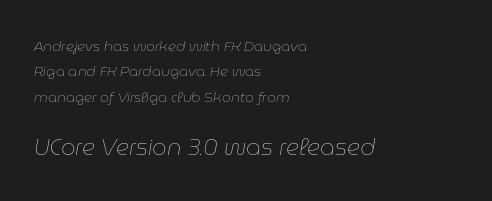
{"italic": "yes", "lean": "right", "slant_degrees": 9, "bold": "no", "underline": "no", "align": "left", "line_spacing_ratio": 1.81, "letter_spacing": "normal", "letter_spacing_em": 0.0, "larger_block": "second", "size_ratio": 1.64, "glyph_px": 23}
